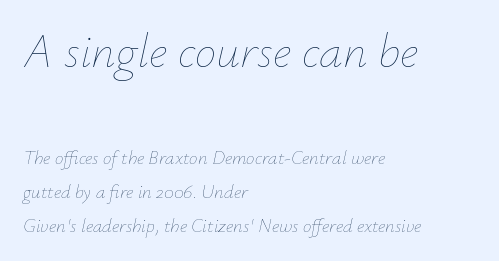
The image shows 48 px thin type, italic (leaning right); set left-aligned, line spacing 1.77x, normal letter spacing, not underlined; the first (top) block is 2.53x larger; low stroke contrast and a small x-height.
